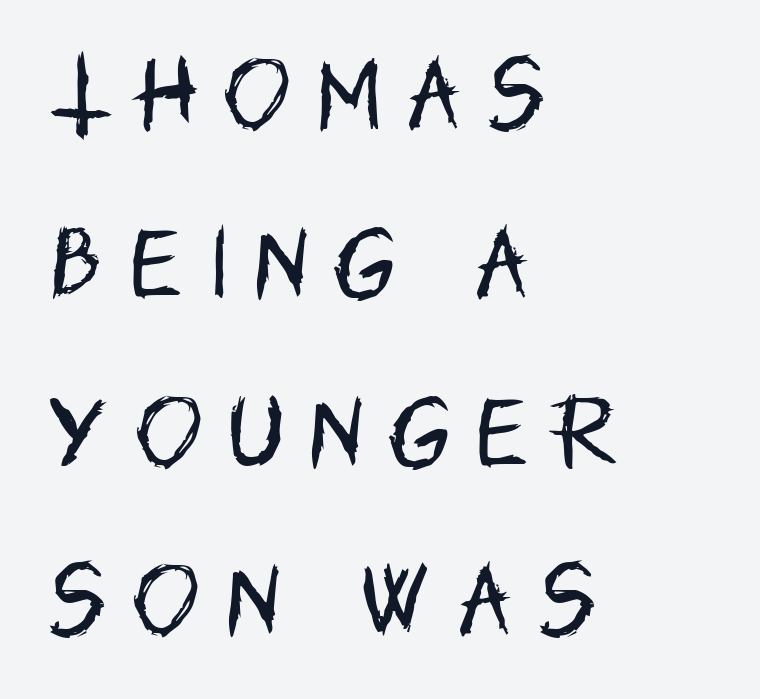
Horizontal alignment here is leftward, the default for most running prose. I'd call this a sans setting — the letters go barefoot. Quick note: interline space is abundant. The gaps between neighbouring characters are conspicuously large. Beneath every word, the page is bare. Stems and bowls with no extra thickness — not bold.
